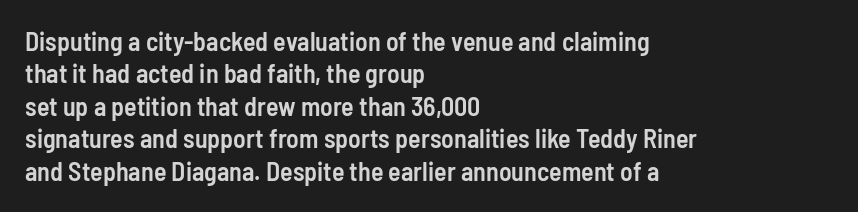
Words appear dense and cohesive because spacing is normal. On the weight axis this lands at semibold, roughly 600. The lines sit at an ordinary, default distance from one another. Any mark beneath the type? The region is blank. You can tell it's not italic because the verticals are truly vertical. The setting favours the left margin, as ordinary paragraphs usually do.
